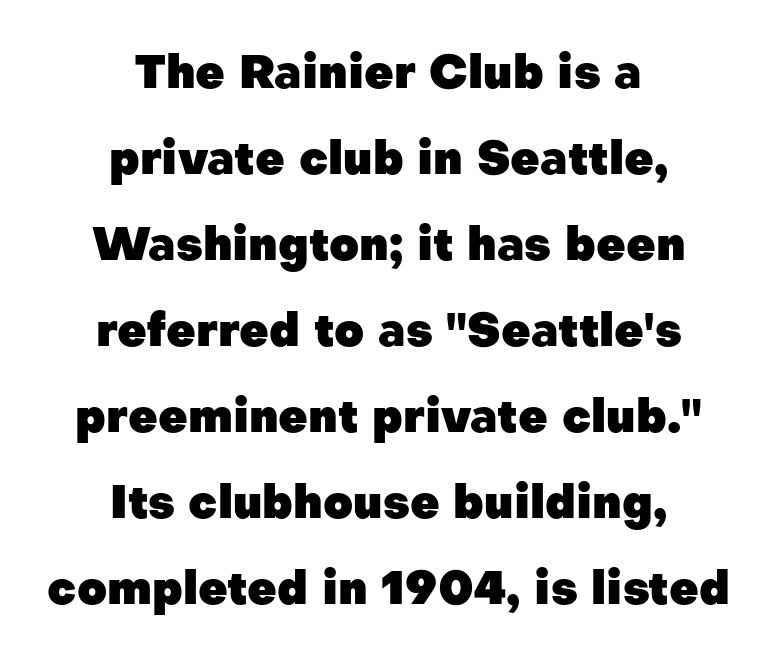
The image shows 46 px heavy sans-serif type, upright; set centered, line spacing 1.87x, normal letter spacing, not underlined; low stroke contrast and a medium x-height.
